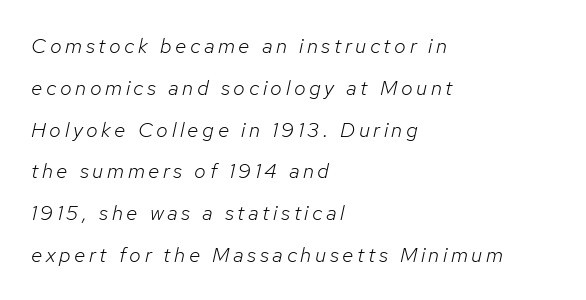
{"italic": "yes", "lean": "right", "slant_degrees": 12, "bold": "no", "underline": "no", "align": "left", "line_spacing": "loose", "line_spacing_ratio": 1.99, "glyph_px": 21}
